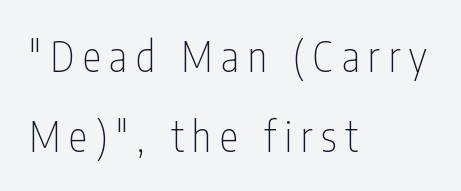
The image shows 41 px thin, condensed sans-serif type, upright; set left-aligned, loose line spacing (1.94x), unusually wide letter spacing (+0.22 em), not underlined; low stroke contrast and a medium x-height.
